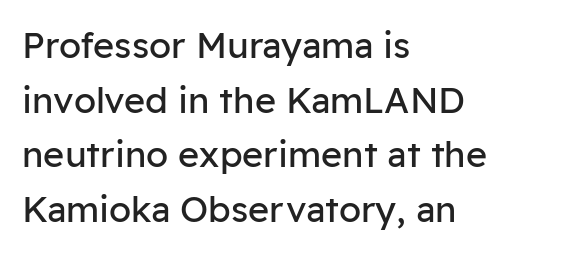
{"serif": "no", "italic": "no", "bold": "no", "weight": "regular", "width": "normal", "stroke_contrast": "low", "x_height": "medium", "monospaced": "no", "underline": "no", "align": "left", "line_spacing": "normal", "line_spacing_ratio": 1.52, "letter_spacing": "normal", "letter_spacing_em": 0.0, "glyph_px": 36}
